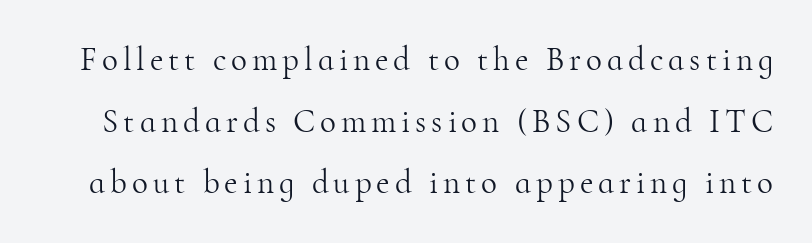
The image shows 33 px light serif type, upright; set line spacing 1.87x, not underlined; high stroke contrast and a small x-height.
